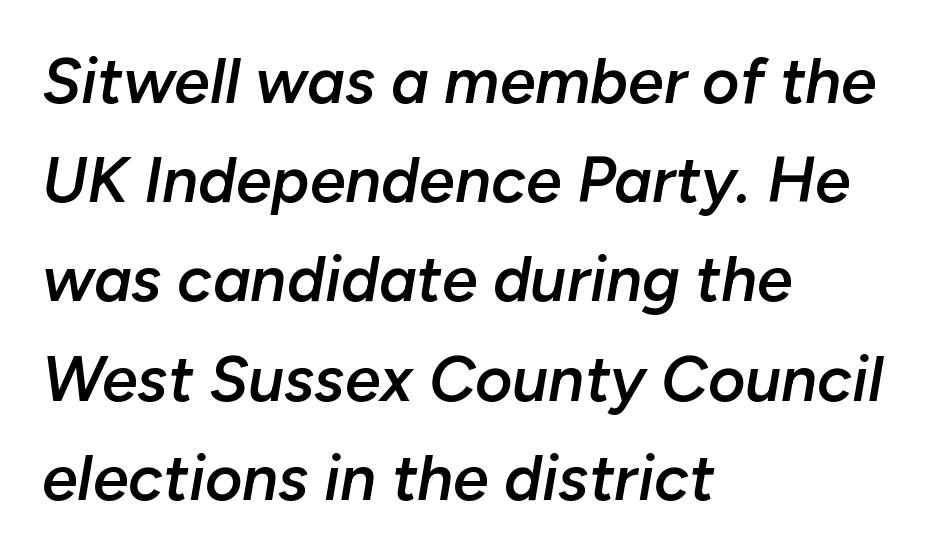
Q: Is the text bold? A: Semi-bold.
Q: Is the text italic (slanted)? A: Yes, it leans right by about 10 degrees.
Q: Is the text underlined? A: No.
Q: How is the paragraph aligned? A: Left-aligned.
Q: Is the spacing between letters normal or unusually wide? A: Normal.
Q: Is the spacing between lines tight, normal or loose? A: Normal.
Q: Width (condensed, normal, or wide)? A: Normal.
Q: Stroke contrast? A: Low.
Q: x-height? A: Medium.
Q: Monospaced? A: No.
